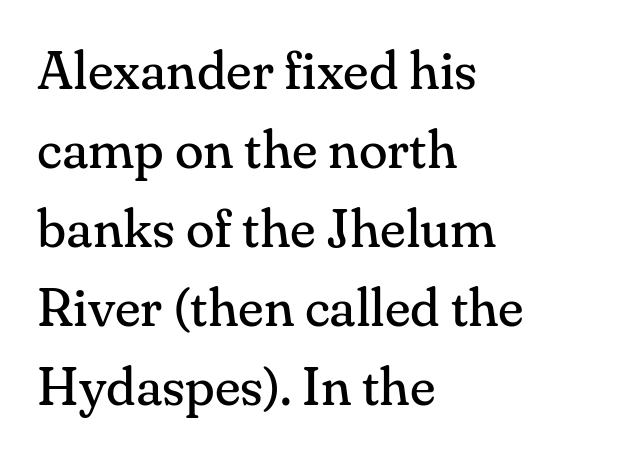
Do the characters align in a grid? No, the font is proportional. Each row of text sits above clean, open space. Which margin do the lines hug? The left one — the right edge is uneven. The typeface has the unassuming heft of standard copy or less. The letters carry serifs — small finishing strokes at the ends of their stems.
